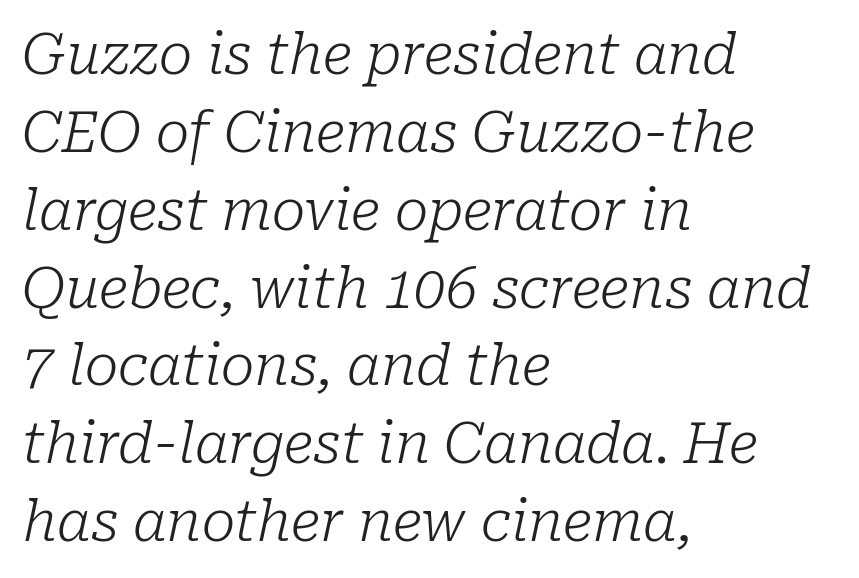
The image shows 56 px light serif type, italic (leaning right); set left-aligned, normal line spacing (1.39x), normal letter spacing, not underlined; low stroke contrast and a medium x-height.
